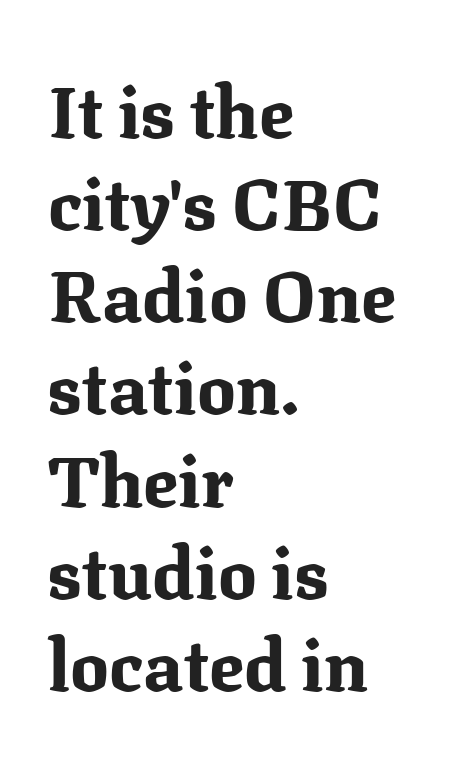
The image shows 72 px bold serif type, upright; set left-aligned, normal line spacing (1.28x), normal letter spacing, not underlined; medium stroke contrast and a medium x-height.
